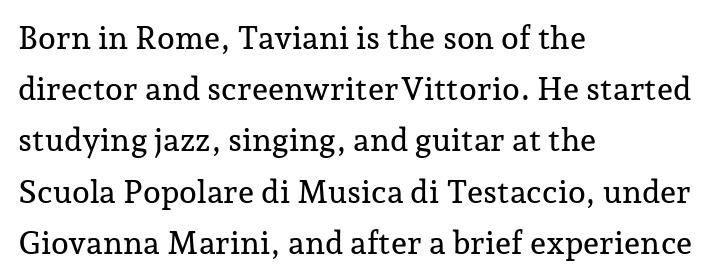
Q: Is the text italic (slanted)? A: No, it is upright.
Q: Is the typeface a serif or a sans-serif typeface? A: Serif.
Q: Is the text underlined? A: No.
Q: How is the paragraph aligned? A: Left-aligned.
Q: Is the spacing between letters normal or unusually wide? A: Normal.
Q: Is the spacing between lines tight, normal or loose? A: Normal.
Q: Width (condensed, normal, or wide)? A: Normal.
Q: Stroke contrast? A: Low.
Q: x-height? A: Medium.
Q: Monospaced? A: No.
